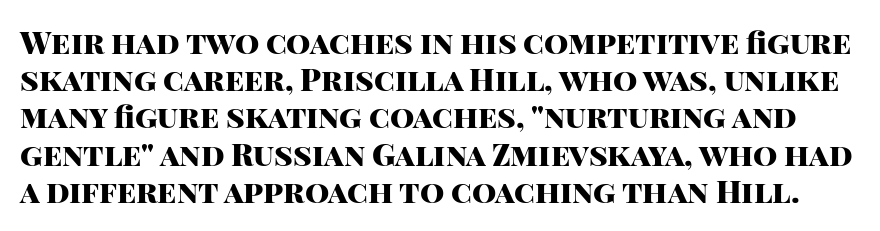
Think of a printed novel: that variable character pitch is what you see here. This is the regular roman posture of the typeface. Weight: bold. The space directly below the letters is spotless. What kind of face is this? One without serifs — a sans. Caption: standard tracking, unaltered.
